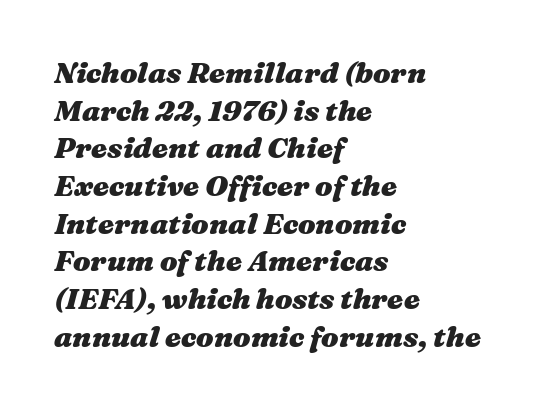
Q: Is the text bold? A: Yes.
Q: Is the text italic (slanted)? A: Yes, it leans right by about 16 degrees.
Q: Is the text underlined? A: No.
Q: How is the paragraph aligned? A: Left-aligned.
Q: Is the spacing between letters normal or unusually wide? A: Normal.
Q: Is the spacing between lines tight, normal or loose? A: Normal.
Q: Width (condensed, normal, or wide)? A: Wide.
Q: Stroke contrast? A: Medium.
Q: x-height? A: Medium.
Q: Monospaced? A: No.
